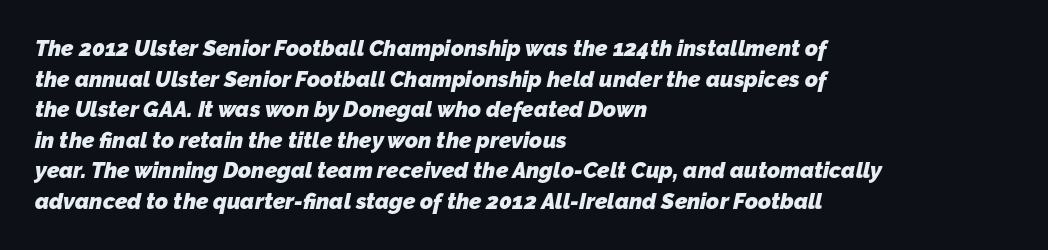
Q: Is the text bold? A: Yes.
Q: Is the text underlined? A: No.
Q: How is the paragraph aligned? A: Left-aligned.
Q: Is the spacing between letters normal or unusually wide? A: Normal.
Q: Is the spacing between lines tight, normal or loose? A: Normal.
